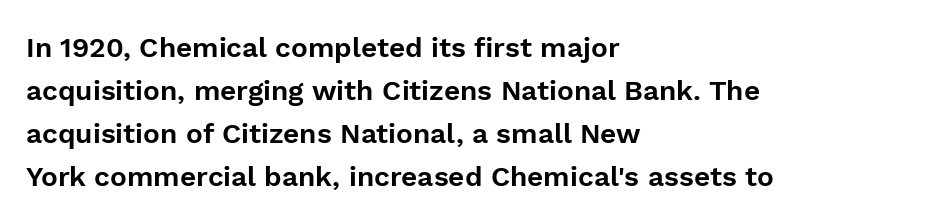
The image shows 28 px sans-serif type, upright; set left-aligned, normal line spacing (1.53x), normal letter spacing, not underlined; low stroke contrast and a medium x-height.
